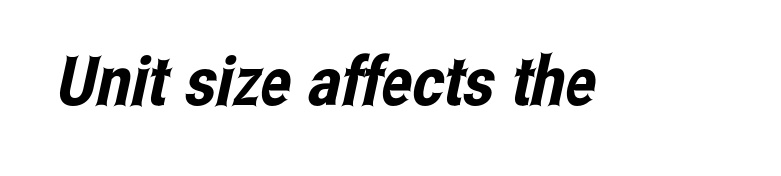
The image shows 68 px condensed sans-serif type; set normal letter spacing, not underlined; low stroke contrast and a medium x-height.
